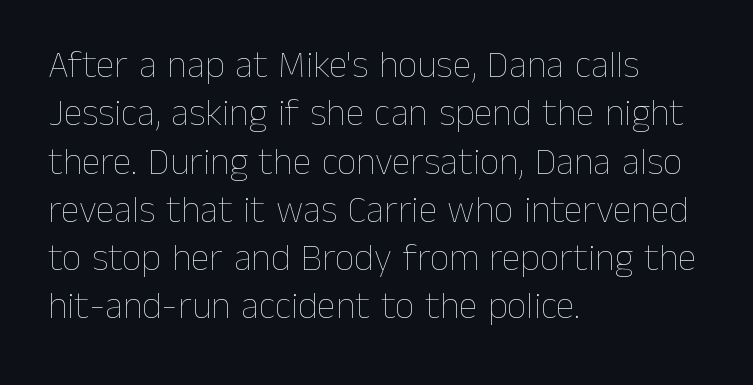
Q: Is the text bold? A: No.
Q: Is the text italic (slanted)? A: No, it is upright.
Q: Is the text underlined? A: No.
Q: How is the paragraph aligned? A: Left-aligned.
Q: Is the spacing between letters normal or unusually wide? A: Normal.
Q: Is the spacing between lines tight, normal or loose? A: Normal.
Q: Width (condensed, normal, or wide)? A: Normal.
Q: Stroke contrast? A: Low.
Q: x-height? A: Medium.
Q: Monospaced? A: No.
